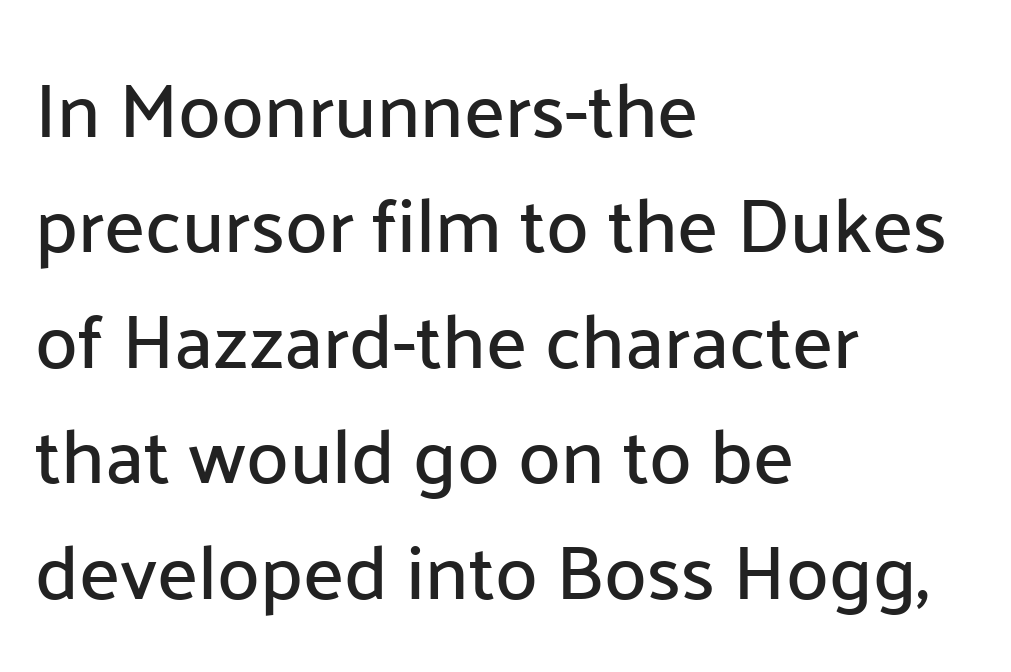
{"serif": "no", "italic": "no", "width": "normal", "stroke_contrast": "low", "x_height": "medium", "monospaced": "no", "underline": "no", "align": "left", "line_spacing": "normal", "line_spacing_ratio": 1.5, "letter_spacing": "normal", "letter_spacing_em": 0.0, "glyph_px": 77}
